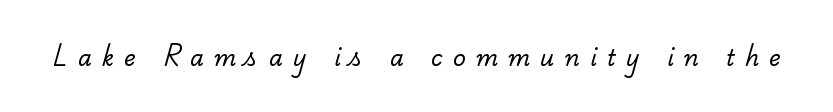
{"bold": "no", "underline": "no", "letter_spacing": "wide", "letter_spacing_em": 0.47, "glyph_px": 22}
